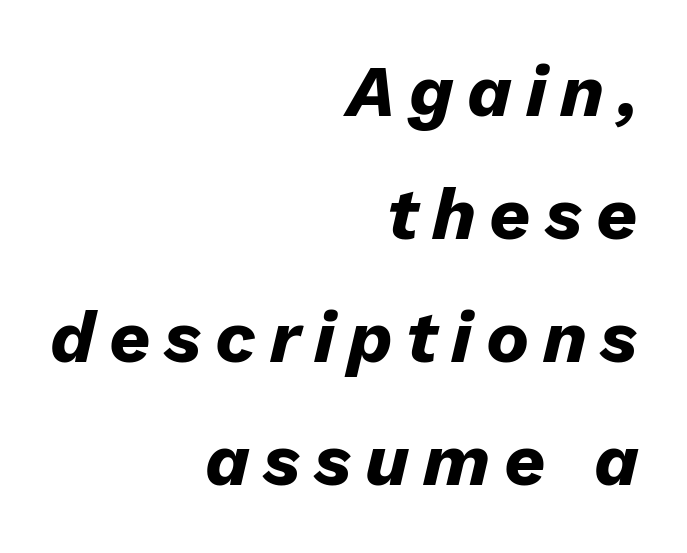
Q: Is the text bold? A: Yes.
Q: Is the text italic (slanted)? A: Yes, it leans right by about 13 degrees.
Q: Is the text underlined? A: No.
Q: How is the paragraph aligned? A: Right-aligned.
Q: Width (condensed, normal, or wide)? A: Normal.
Q: Stroke contrast? A: Low.
Q: x-height? A: Medium.
Q: Monospaced? A: No.
